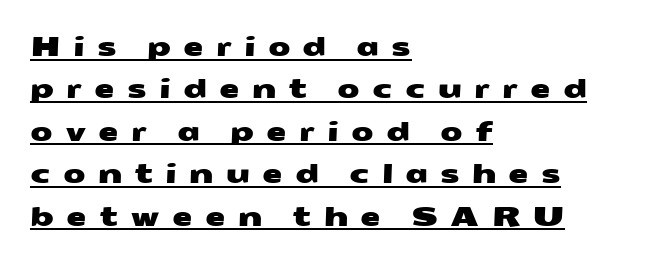
Leftover space on each line is placed entirely after the last word. These lines sit exactly where default settings would place them. Like a heading marked for emphasis, these lines bear an underscore. You could only call the tracking loose — the letters float apart.
